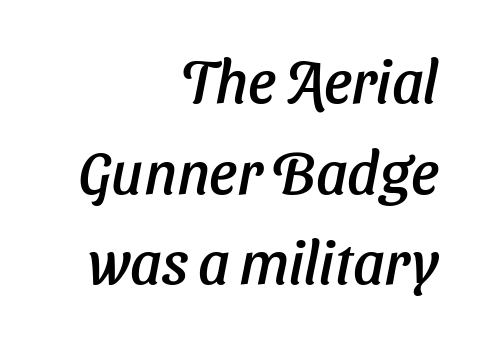
Is the letter spacing exaggerated? No — it looks like the ordinary default. Think of a printed novel: that variable character pitch is what you see here. Baseline-to-baseline distance is the conventional proportion of letter height. These lines stack with their right ends in a neat column.
